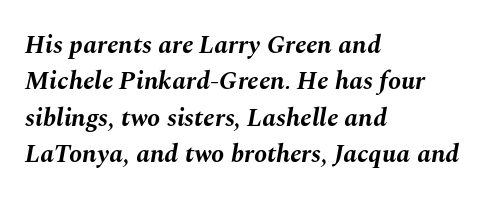
Does the copy run flush right? No — it runs flush left. Slanted lettering throughout. Descenders are the only things crossing below the line. Compared with an ordinary text face, these strokes are far heavier — a full bold.
